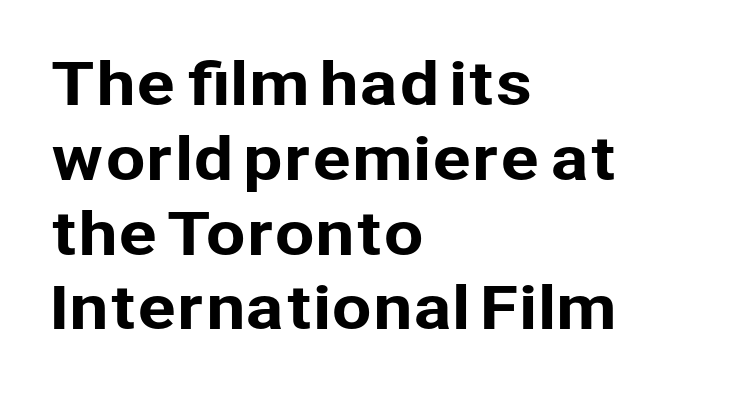
Q: Is the text italic (slanted)? A: No, it is upright.
Q: Is the typeface a serif or a sans-serif typeface? A: Sans-serif.
Q: Is the text underlined? A: No.
Q: How is the paragraph aligned? A: Left-aligned.
Q: Is the spacing between letters normal or unusually wide? A: Normal.
Q: Is the spacing between lines tight, normal or loose? A: Normal.
Q: Width (condensed, normal, or wide)? A: Normal.
Q: Stroke contrast? A: Low.
Q: x-height? A: Medium.
Q: Monospaced? A: No.
